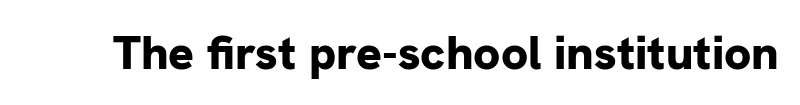
{"serif": "no", "italic": "no", "bold": "yes", "weight": "bold", "width": "normal", "stroke_contrast": "low", "x_height": "medium", "monospaced": "no", "underline": "no", "letter_spacing": "normal", "letter_spacing_em": 0.0, "glyph_px": 48}
